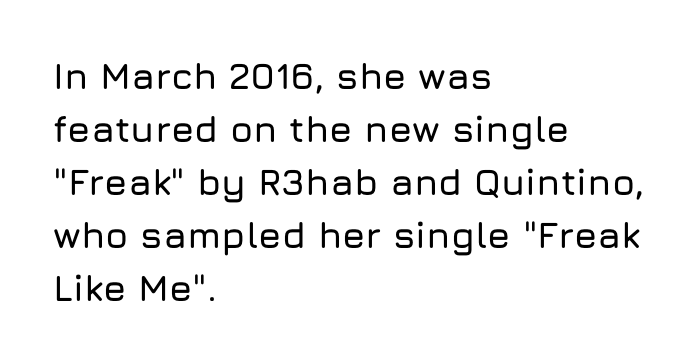
{"serif": "no", "italic": "no", "width": "normal", "stroke_contrast": "low", "x_height": "medium", "monospaced": "no", "underline": "no", "align": "left", "line_spacing": "normal", "line_spacing_ratio": 1.43, "letter_spacing": "normal", "letter_spacing_em": 0.0, "glyph_px": 37}
